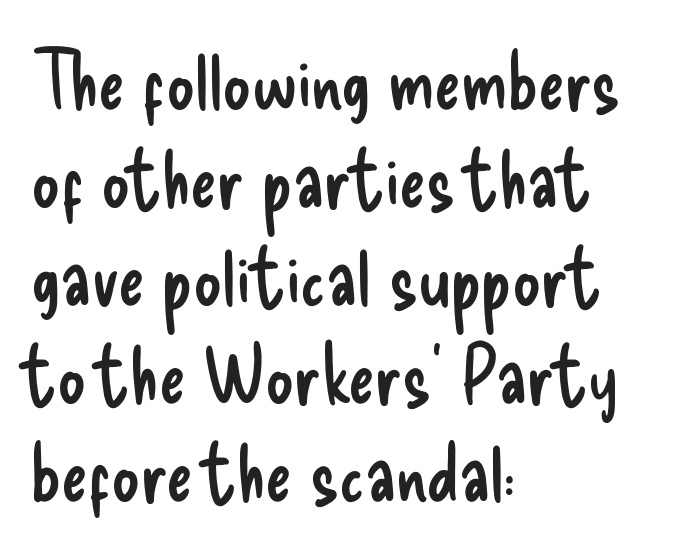
{"serif": "no", "italic": "no", "bold": "no", "weight": "regular", "width": "condensed", "stroke_contrast": "low", "x_height": "small", "monospaced": "no", "underline": "no", "align": "left", "line_spacing_ratio": 1.24, "letter_spacing": "normal", "letter_spacing_em": 0.0, "glyph_px": 79}
